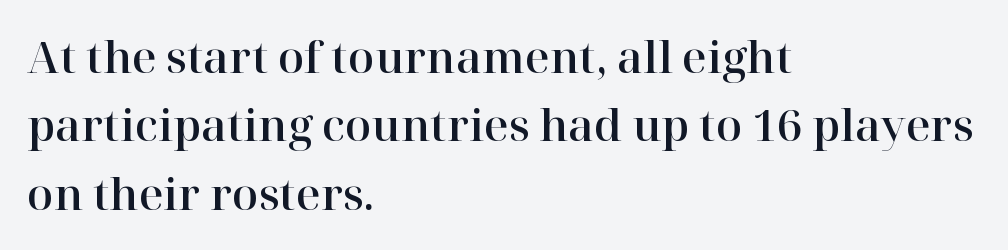
{"serif": "yes", "italic": "no", "width": "normal", "stroke_contrast": "high", "x_height": "medium", "monospaced": "no", "underline": "no", "align": "left", "line_spacing": "normal", "line_spacing_ratio": 1.59, "letter_spacing": "normal", "letter_spacing_em": 0.0, "glyph_px": 43}
